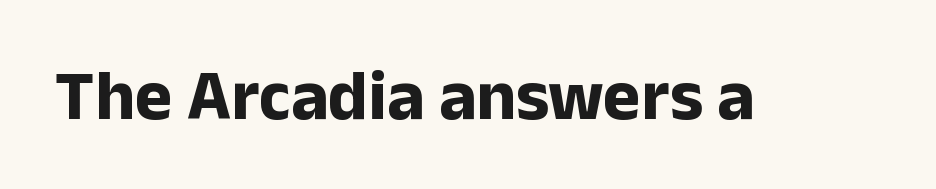
{"serif": "no", "italic": "no", "bold": "yes", "weight": "bold", "width": "normal", "stroke_contrast": "low", "x_height": "medium", "monospaced": "no", "underline": "no", "letter_spacing": "normal", "letter_spacing_em": 0.0, "glyph_px": 71}
